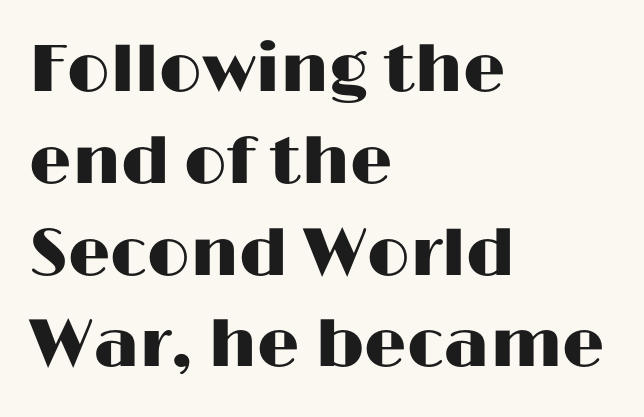
Interline gaps are of average width in this sample. Varying glyph widths throughout — classic text-font behaviour. Examine the stroke ends and you'll find no serifs. In terms of letterspacing, this is plain default setting.
